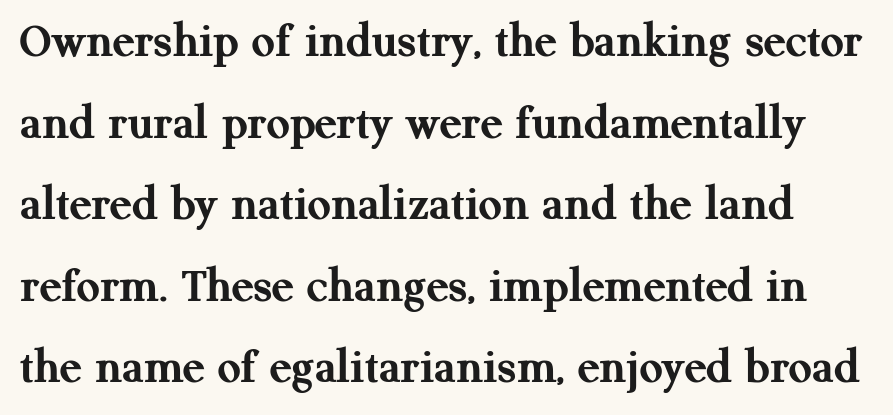
{"serif": "yes", "italic": "no", "bold": "yes", "weight": "semibold", "width": "normal", "stroke_contrast": "medium", "x_height": "medium", "monospaced": "no", "underline": "no", "line_spacing": "normal", "line_spacing_ratio": 1.6, "letter_spacing": "normal", "letter_spacing_em": 0.0, "glyph_px": 51}
